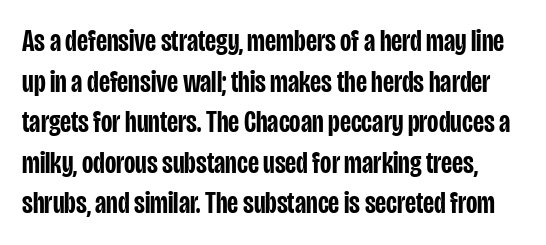
Q: Is the text bold? A: Semi-bold.
Q: Is the text italic (slanted)? A: No, it is upright.
Q: Is the typeface a serif or a sans-serif typeface? A: Sans-serif.
Q: Is the text underlined? A: No.
Q: Is the spacing between letters normal or unusually wide? A: Normal.
Q: Is the spacing between lines tight, normal or loose? A: Normal.
Q: Width (condensed, normal, or wide)? A: Condensed.
Q: Stroke contrast? A: Low.
Q: x-height? A: Large.
Q: Monospaced? A: No.
